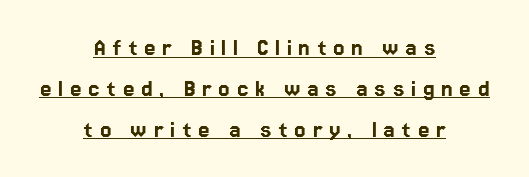
{"italic": "no", "underline": "yes", "align": "center", "line_spacing": "normal", "line_spacing_ratio": 1.57, "letter_spacing": "wide", "letter_spacing_em": 0.26, "glyph_px": 26}
